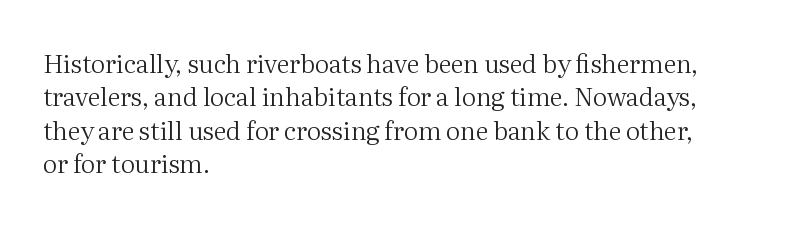
{"italic": "no", "bold": "no", "underline": "no", "align": "left", "line_spacing": "normal", "line_spacing_ratio": 1.34, "letter_spacing": "normal", "letter_spacing_em": 0.0, "glyph_px": 25}
